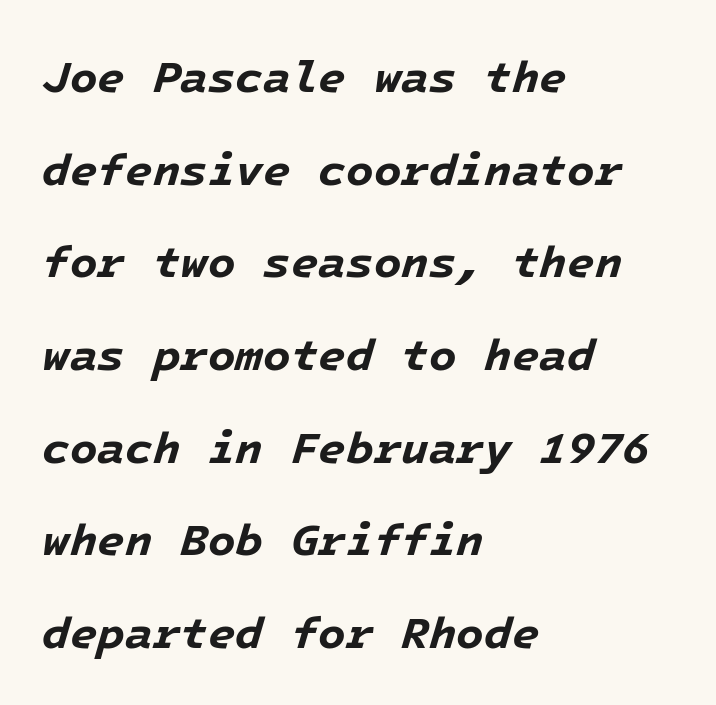
Summary of weight: heavy, a full bold. Each line starts at the same left margin while the right side varies. Underlining? Definitely not there. The vertical gap from one line to the next is large. Tall strokes in this sample are angled rather than plumb.
